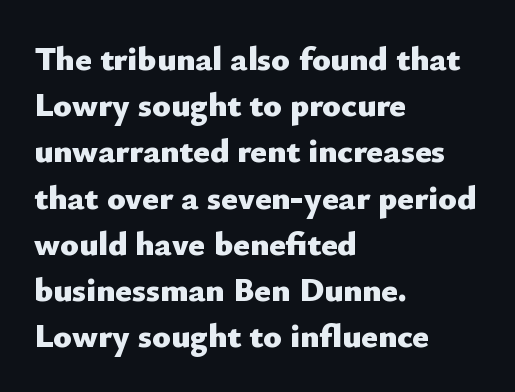
The image shows 34 px heavy sans-serif type, upright; set left-aligned, normal line spacing (1.36x), normal letter spacing, not underlined; low stroke contrast and a small x-height.
